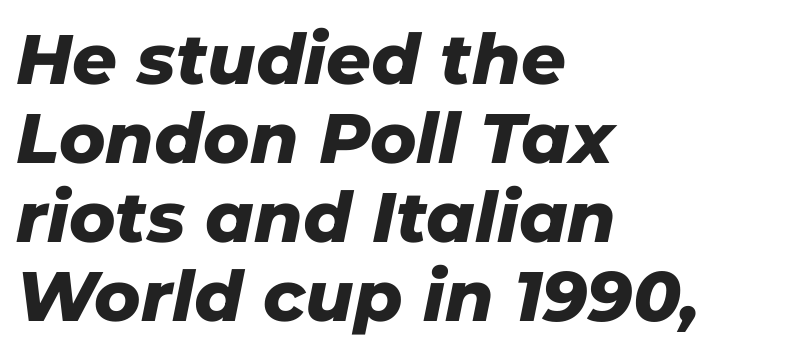
{"italic": "yes", "lean": "right", "slant_degrees": 11, "bold": "yes", "weight": "heavy", "width": "normal", "stroke_contrast": "low", "x_height": "medium", "monospaced": "no", "underline": "no", "align": "left", "line_spacing": "tight", "line_spacing_ratio": 1.13, "letter_spacing": "normal", "letter_spacing_em": 0.0, "glyph_px": 70}
